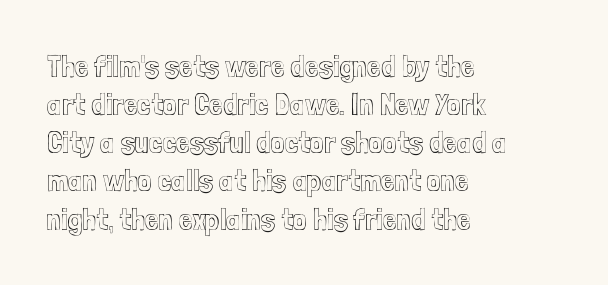
{"italic": "no", "width": "condensed", "x_height": "medium", "monospaced": "no", "underline": "no", "align": "left", "line_spacing_ratio": 1.23, "letter_spacing": "normal", "letter_spacing_em": 0.0, "glyph_px": 31}
